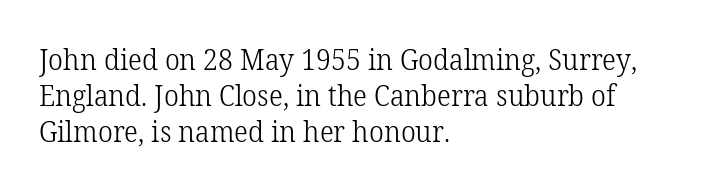
The image shows 29 px light serif type, upright; set left-aligned, line spacing 1.24x, normal letter spacing, not underlined; low stroke contrast and a medium x-height.
